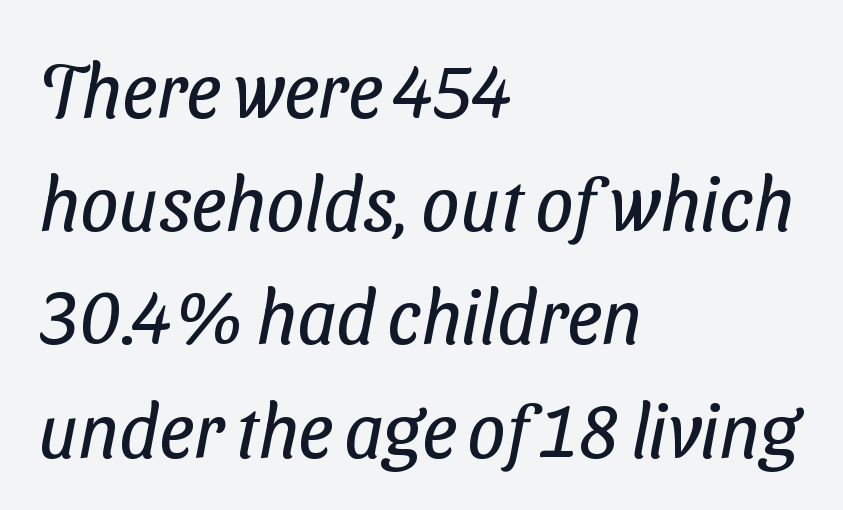
Q: Is the text bold? A: No.
Q: Is the typeface a serif or a sans-serif typeface? A: Sans-serif.
Q: Is the text underlined? A: No.
Q: How is the paragraph aligned? A: Left-aligned.
Q: Is the spacing between letters normal or unusually wide? A: Normal.
Q: Is the spacing between lines tight, normal or loose? A: Normal.
Q: Width (condensed, normal, or wide)? A: Condensed.
Q: Stroke contrast? A: Low.
Q: x-height? A: Medium.
Q: Monospaced? A: No.
